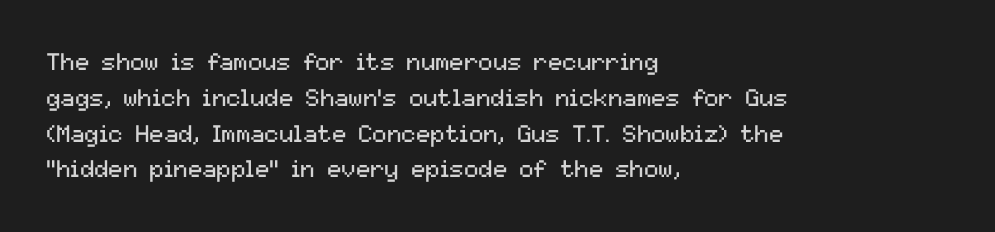
The setting favours the left margin, as ordinary paragraphs usually do. Upright lettering throughout. Letter spacing: default. No chunkiness to these letters — they're not bold.
